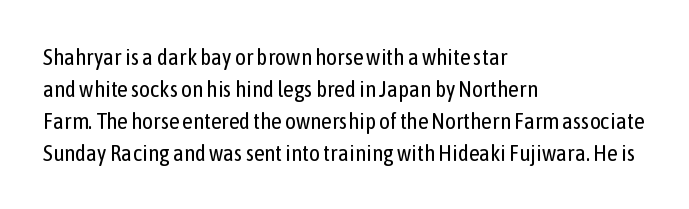
Q: Is the text bold? A: No.
Q: Is the text italic (slanted)? A: No, it is upright.
Q: Is the text underlined? A: No.
Q: How is the paragraph aligned? A: Left-aligned.
Q: Is the spacing between letters normal or unusually wide? A: Normal.
Q: Is the spacing between lines tight, normal or loose? A: Normal.
